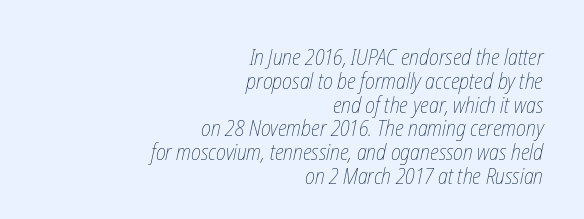
{"bold": "no", "underline": "no", "align": "right", "line_spacing": "tight", "line_spacing_ratio": 1.08, "letter_spacing": "normal", "letter_spacing_em": 0.0, "glyph_px": 22}
